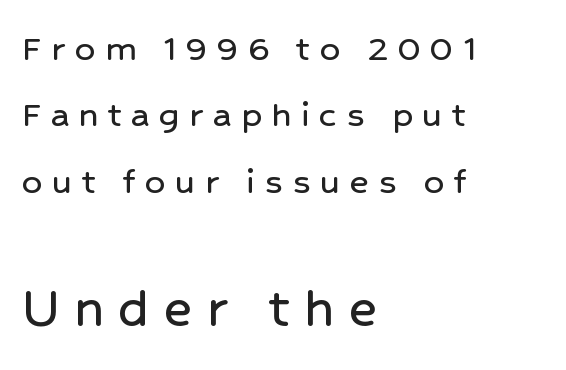
{"serif": "no", "italic": "no", "width": "normal", "stroke_contrast": "low", "x_height": "medium", "monospaced": "no", "underline": "no", "align": "left", "line_spacing": "normal", "line_spacing_ratio": 1.66, "letter_spacing": "wide", "letter_spacing_em": 0.24, "larger_block": "second", "size_ratio": 1.5, "glyph_px": 60}
